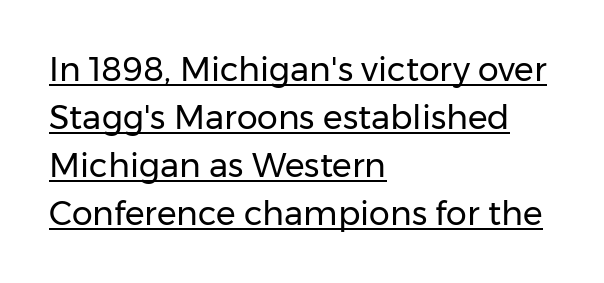
The image shows 33 px regular-weight sans-serif type, upright; set left-aligned, normal line spacing (1.45x), normal letter spacing, underlined; low stroke contrast and a medium x-height.
